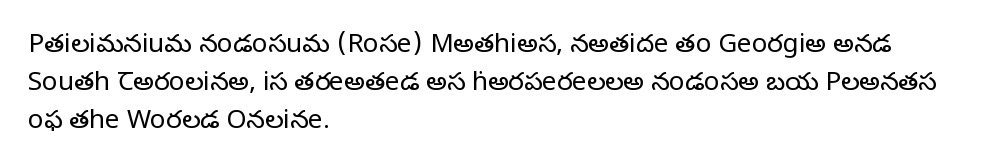
{"italic": "no", "bold": "no", "underline": "no", "align": "left", "line_spacing": "normal", "line_spacing_ratio": 1.46, "letter_spacing": "normal", "letter_spacing_em": 0.0, "glyph_px": 26}
